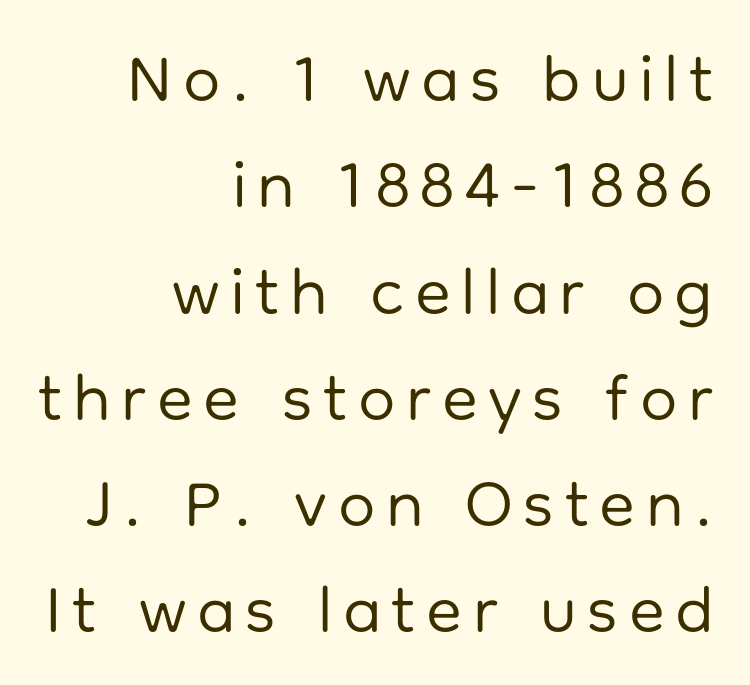
The baseline area is clear. Baseline-to-baseline distance is the conventional proportion of letter height. Note: no serifs on the glyphs. No letter is thick-stroked: the sample isn't bold.
